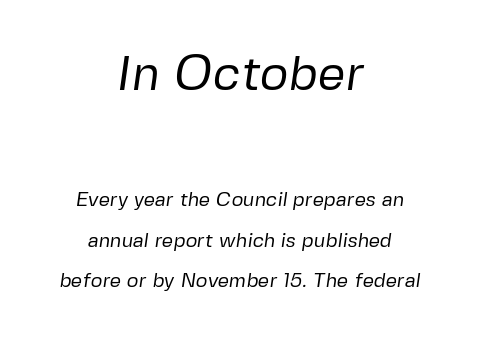
The upper block of text is set noticeably larger than the block beneath it. Compared with typical body copy, the letter spacing here is the same. Nothing heavy about these letters — not bold at all. The block of text is sparse from top to bottom, with ample space between rows. Leftover space on each line is divided equally before and after the words. Check under the words: just untouched page.
